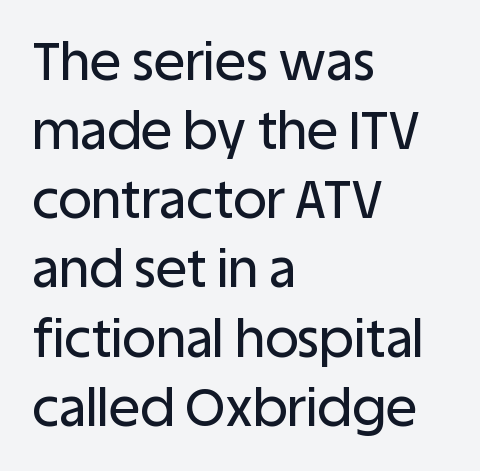
The image shows 52 px sans-serif type, upright; set left-aligned, normal line spacing (1.33x), normal letter spacing, not underlined; low stroke contrast and a large x-height.
